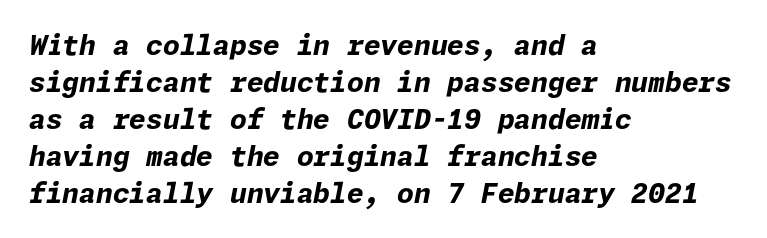
The image shows 27 px bold type, italic (leaning right); set left-aligned, normal line spacing (1.37x), normal letter spacing, not underlined.
